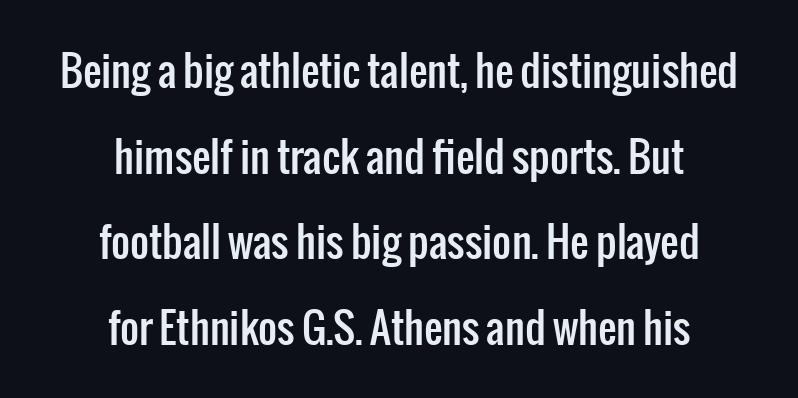
{"serif": "no", "italic": "no", "width": "condensed", "stroke_contrast": "low", "x_height": "medium", "monospaced": "no", "underline": "no", "align": "center", "line_spacing": "loose", "line_spacing_ratio": 2.09, "letter_spacing": "normal", "letter_spacing_em": 0.0, "glyph_px": 41}
